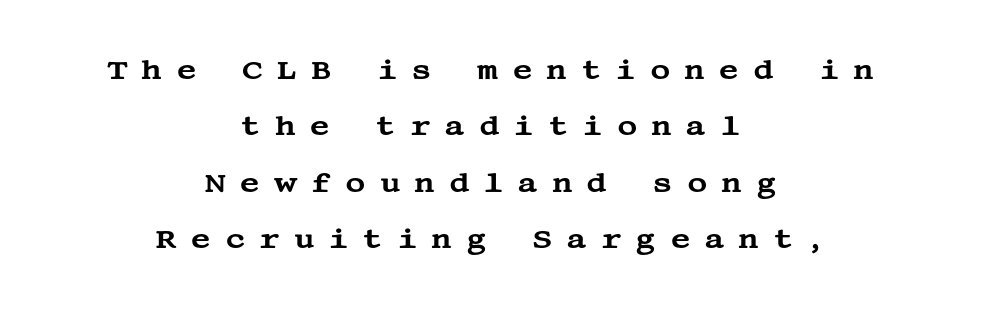
The line texture is sparse and dotted thanks to wide tracking. Unlike italic type, these characters show no tilt at all. Descenders hang freely into open space. Examine the stroke ends and you'll spot serifs. One-word summary of the alignment: center. Is there much room between lines? Yes — plenty of vertical air separates them.
